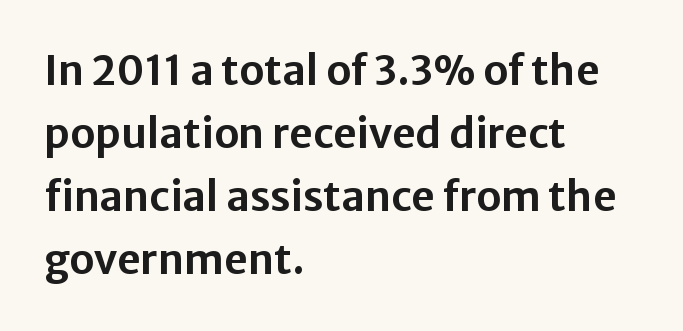
{"serif": "no", "italic": "no", "width": "normal", "stroke_contrast": "low", "x_height": "medium", "monospaced": "no", "underline": "no", "align": "left", "line_spacing": "normal", "line_spacing_ratio": 1.54, "letter_spacing": "normal", "letter_spacing_em": 0.0, "glyph_px": 41}
